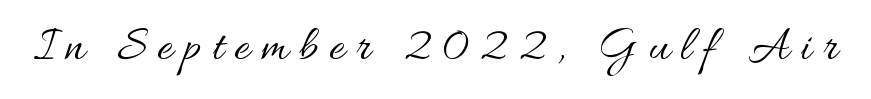
Q: Is the text bold? A: No.
Q: Is the text italic (slanted)? A: Yes.
Q: Is the text underlined? A: No.
Q: Is the spacing between letters normal or unusually wide? A: Unusually wide.
Q: Width (condensed, normal, or wide)? A: Normal.
Q: Stroke contrast? A: Medium.
Q: x-height? A: Small.
Q: Monospaced? A: No.
